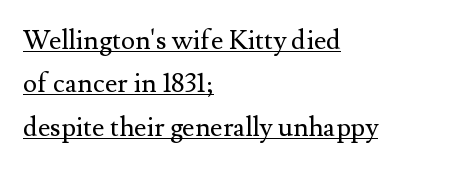
The tracking reads as untouched default to a designer's eye. Every stem runs plumb, perpendicular to the baseline. This is not heavy type; no bold has been used. Short and long lines alike share a common starting point at left. A typographer would call this underscored text. Each new line begins a customary step beneath the previous one.
